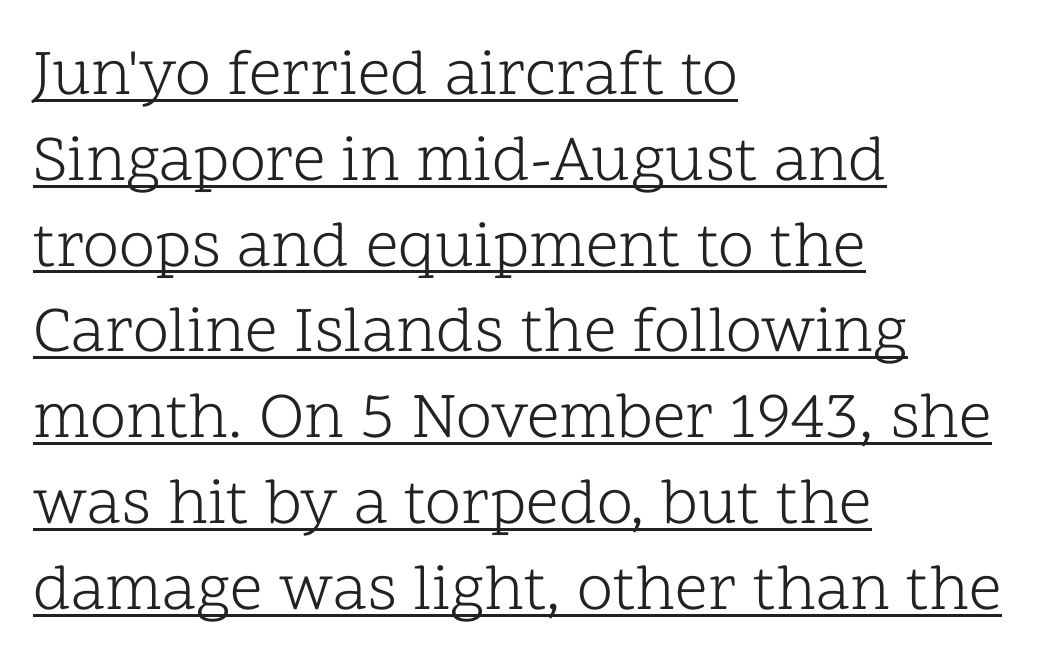
There is no visible air inserted between adjacent glyphs. This sample uses a serif face. Alignment: flush left. The typography opts for an upright posture over an oblique one. Regarding leading, the lines here are spaced in the standard way.
